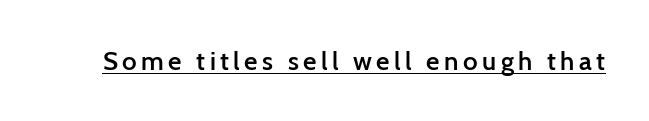
The image shows 26 px text type, upright; set underlined.
